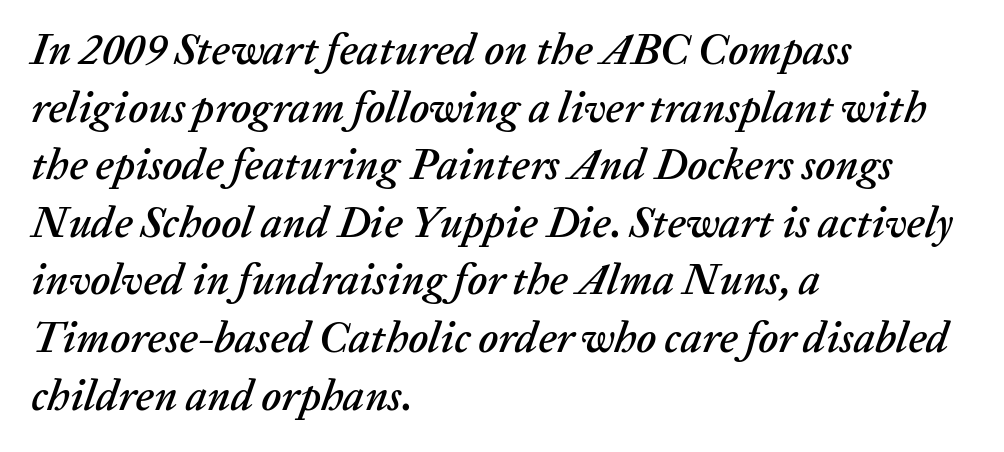
{"italic": "yes", "lean": "right", "slant_degrees": 20, "width": "normal", "stroke_contrast": "low", "x_height": "medium", "monospaced": "no", "underline": "no", "align": "left", "line_spacing": "normal", "line_spacing_ratio": 1.34, "letter_spacing": "normal", "letter_spacing_em": 0.0, "glyph_px": 43}
